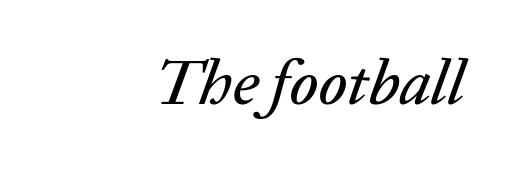
The image shows 64 px text type, italic (leaning right); set normal letter spacing, not underlined; low stroke contrast and a medium x-height.
